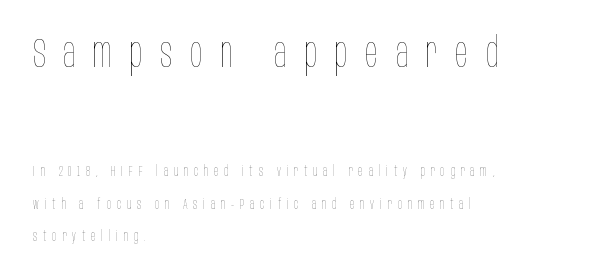
The image shows 42 px thin, condensed type, upright; set left-aligned, loose line spacing (2.32x), unusually wide letter spacing (+0.42 em), not underlined; the first (top) block is 3.0x larger; low stroke contrast and a large x-height.
